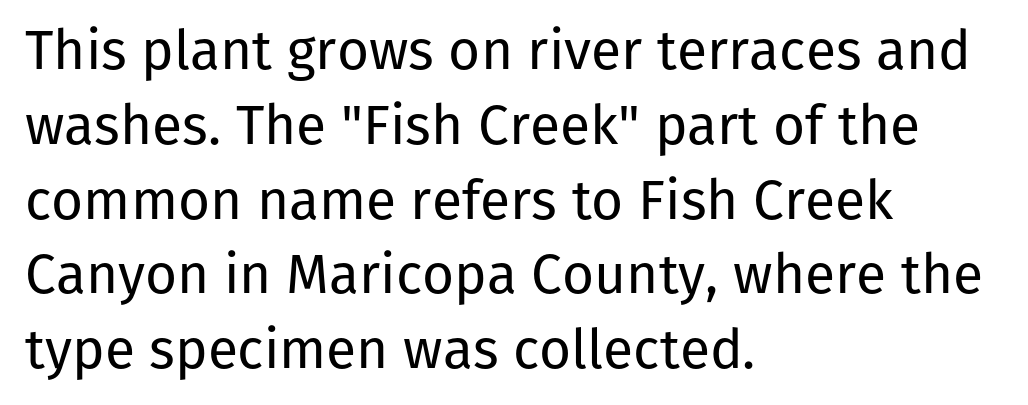
{"serif": "no", "italic": "no", "bold": "no", "weight": "regular", "width": "normal", "stroke_contrast": "low", "x_height": "medium", "monospaced": "no", "underline": "no", "align": "left", "line_spacing": "normal", "line_spacing_ratio": 1.36, "letter_spacing": "normal", "letter_spacing_em": 0.0, "glyph_px": 55}
